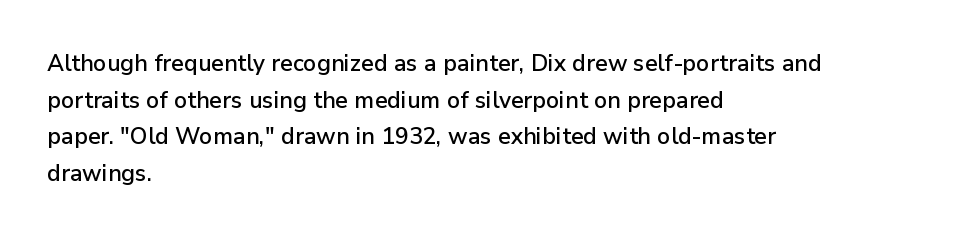
Rendered with straight, roman letterforms. Notice how the passage keeps a crisp vertical edge on the left only. A typesetter would call this leading conventional body-copy spacing. Is the letter spacing exaggerated? No — it looks like the ordinary default.
